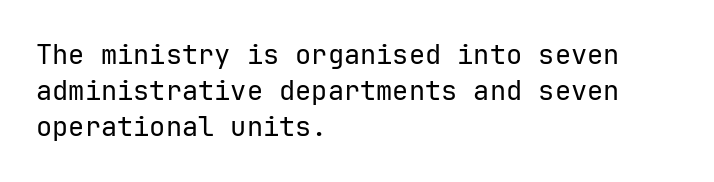
The image shows 27 px text type, upright; set left-aligned, normal line spacing (1.34x), normal letter spacing, not underlined.
